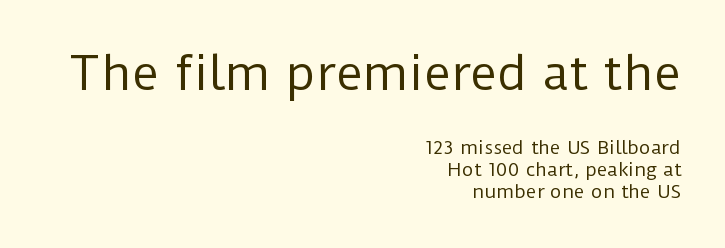
Q: Is the text bold? A: No.
Q: Is the text italic (slanted)? A: No, it is upright.
Q: Is the typeface a serif or a sans-serif typeface? A: Sans-serif.
Q: Is the text underlined? A: No.
Q: How is the paragraph aligned? A: Right-aligned.
Q: Is the spacing between letters normal or unusually wide? A: Normal.
Q: Which block of text is set in a larger size, the first (top) or the second (bottom)? A: The first (top) one.
Q: Width (condensed, normal, or wide)? A: Normal.
Q: Stroke contrast? A: Low.
Q: x-height? A: Medium.
Q: Monospaced? A: No.
